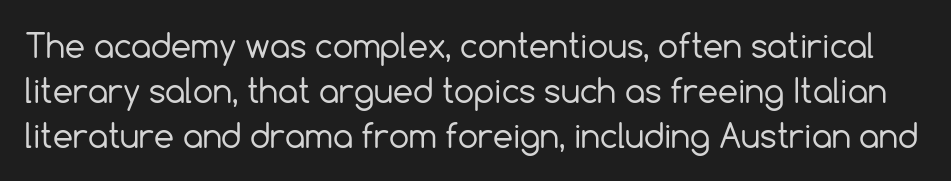
Q: Is the text bold? A: No.
Q: Is the text italic (slanted)? A: No, it is upright.
Q: Is the typeface a serif or a sans-serif typeface? A: Sans-serif.
Q: Is the text underlined? A: No.
Q: Is the spacing between letters normal or unusually wide? A: Normal.
Q: Is the spacing between lines tight, normal or loose? A: Normal.
Q: Width (condensed, normal, or wide)? A: Normal.
Q: x-height? A: Medium.
Q: Monospaced? A: No.
